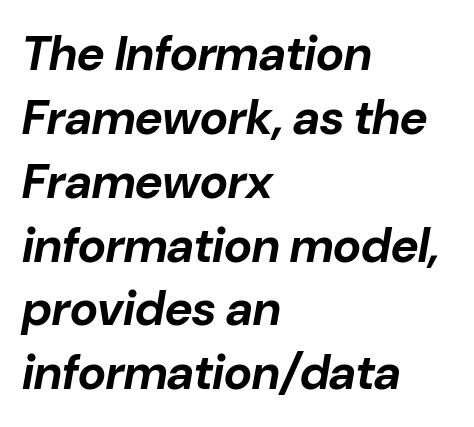
Emphasis by weight is at full strength: bold. What's the leading like? Ordinary, nothing unusual. Honestly, there is no underline to notice here at all. If you drew a ruler down the left edge, every line would touch it.
